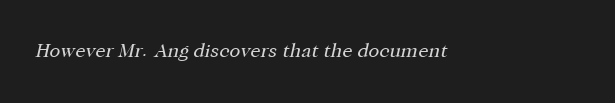
Words appear dense and cohesive because spacing is normal. The area under the type is left untouched. The strokes are not fattened; the text isn't bold. The whole block is typeset with a tilt.
